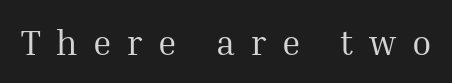
Q: Is the text bold? A: No.
Q: Is the text italic (slanted)? A: No, it is upright.
Q: Is the typeface a serif or a sans-serif typeface? A: Serif.
Q: Is the text underlined? A: No.
Q: Is the spacing between letters normal or unusually wide? A: Unusually wide.
Q: Width (condensed, normal, or wide)? A: Normal.
Q: Stroke contrast? A: Medium.
Q: x-height? A: Medium.
Q: Monospaced? A: No.
